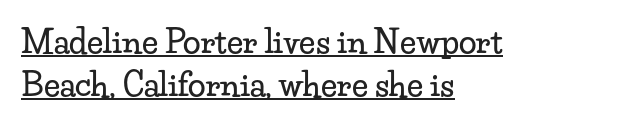
The image shows 32 px wide serif type, upright; set left-aligned, normal line spacing (1.33x), normal letter spacing, underlined; low stroke contrast and a small x-height.
